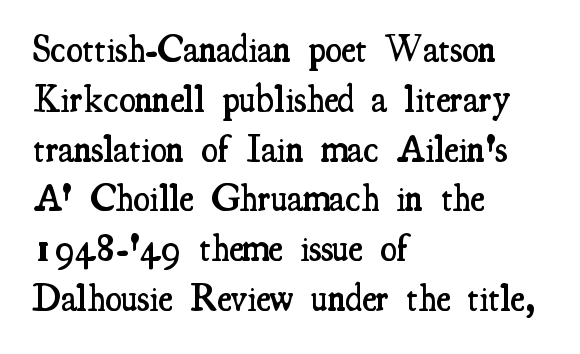
The image shows 38 px semibold, condensed serif type, upright; set left-aligned, normal line spacing (1.31x), normal letter spacing, not underlined; medium stroke contrast and a small x-height.
